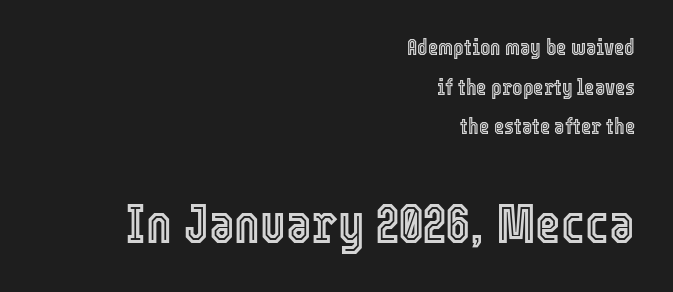
Q: Is the text italic (slanted)? A: No, it is upright.
Q: Is the text underlined? A: No.
Q: How is the paragraph aligned? A: Right-aligned.
Q: Is the spacing between letters normal or unusually wide? A: Normal.
Q: Which block of text is set in a larger size, the first (top) or the second (bottom)? A: The second (bottom) one.
Q: Width (condensed, normal, or wide)? A: Condensed.
Q: x-height? A: Medium.
Q: Monospaced? A: No.
